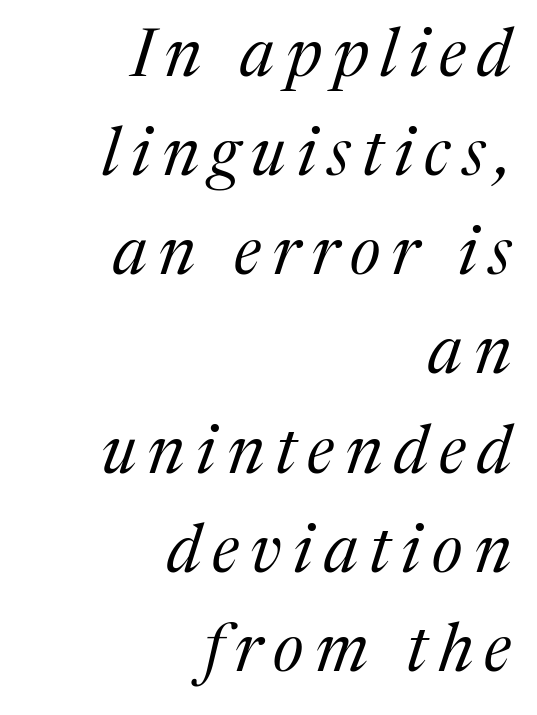
The image shows 67 px regular-weight serif type, italic (leaning right); set right-aligned, normal line spacing (1.48x), not underlined; medium stroke contrast and a medium x-height.
